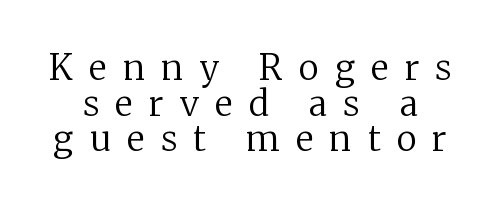
Type style note: has serifs. Tracking value appears strongly positive — letters spread wide. Stems and bowls with no extra thickness — not bold. This sample uses an upright cut, with every glyph sitting square on the baseline. The string is rendered with underlining switched off.
